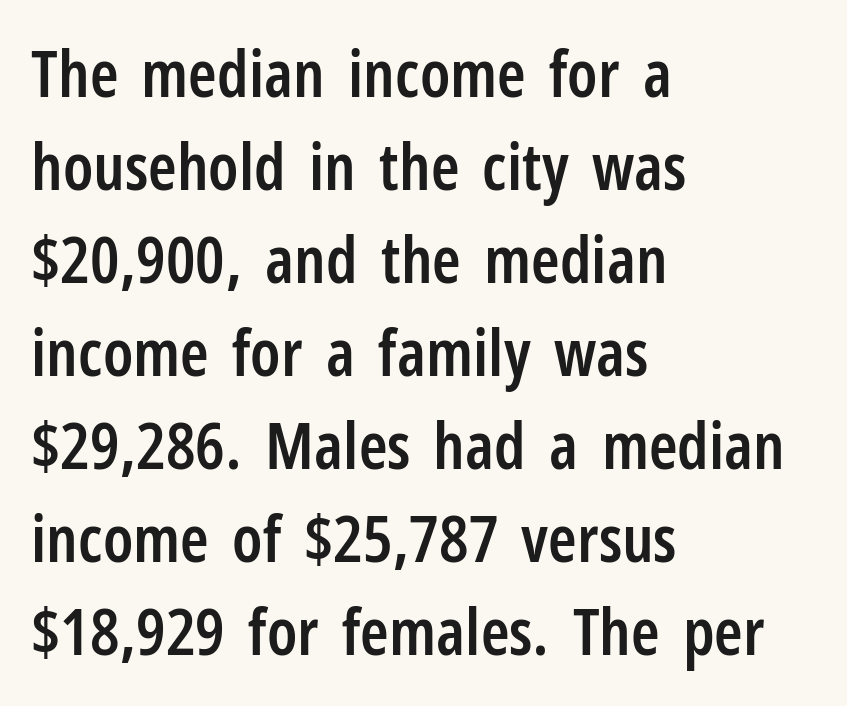
{"serif": "no", "italic": "no", "bold": "semi", "weight": "semibold", "width": "condensed", "stroke_contrast": "low", "x_height": "medium", "monospaced": "no", "underline": "no", "align": "left", "line_spacing": "normal", "line_spacing_ratio": 1.43, "letter_spacing": "normal", "letter_spacing_em": 0.0, "glyph_px": 65}
